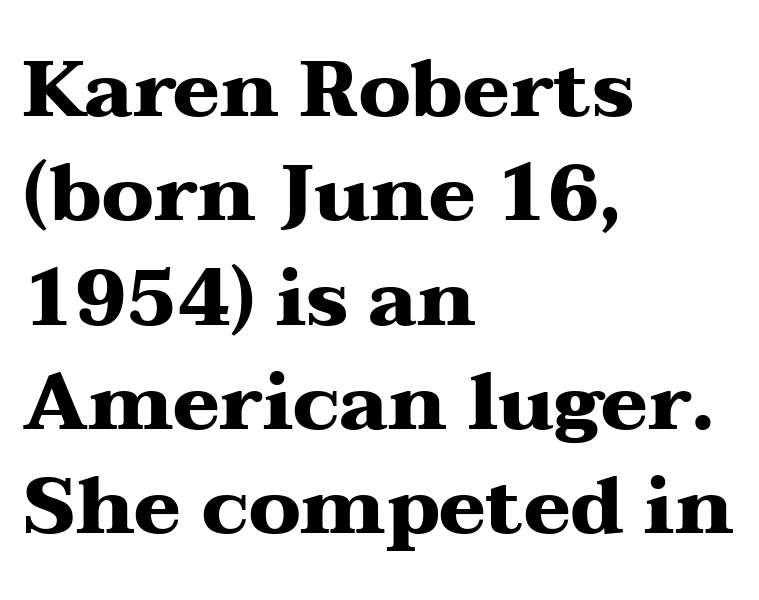
{"serif": "yes", "italic": "no", "bold": "yes", "weight": "heavy", "width": "wide", "stroke_contrast": "medium", "x_height": "medium", "monospaced": "no", "underline": "no", "align": "left", "line_spacing": "normal", "line_spacing_ratio": 1.32, "letter_spacing": "normal", "letter_spacing_em": 0.0, "glyph_px": 79}
